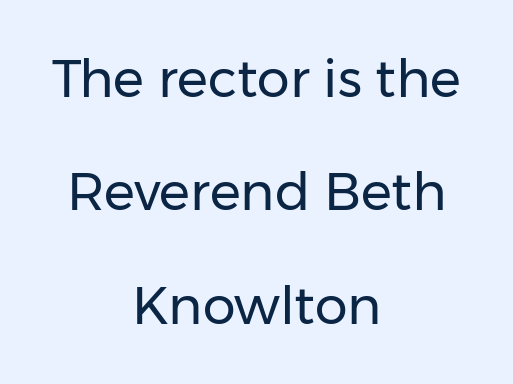
Looks like regular typesetting: each glyph gets only the width it needs. The specimen reads as upright at a glance. Leftover space on each line is divided equally before and after the words. A bare baseline throughout the passage. Vertical stems look standard width or narrower in stroke.
